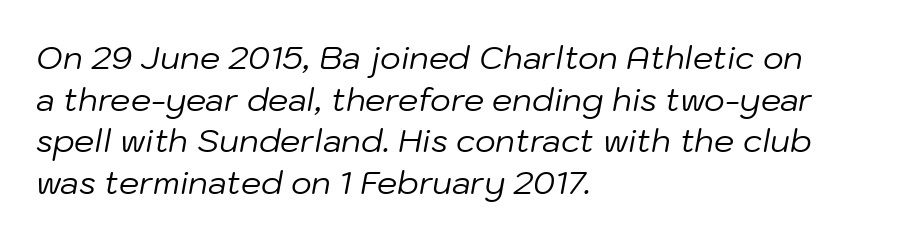
Q: Is the text bold? A: No.
Q: Is the text italic (slanted)? A: Yes, it leans right by about 10 degrees.
Q: Is the text underlined? A: No.
Q: How is the paragraph aligned? A: Left-aligned.
Q: Is the spacing between letters normal or unusually wide? A: Normal.
Q: Is the spacing between lines tight, normal or loose? A: Normal.
Q: Width (condensed, normal, or wide)? A: Normal.
Q: Stroke contrast? A: Low.
Q: x-height? A: Medium.
Q: Monospaced? A: No.
